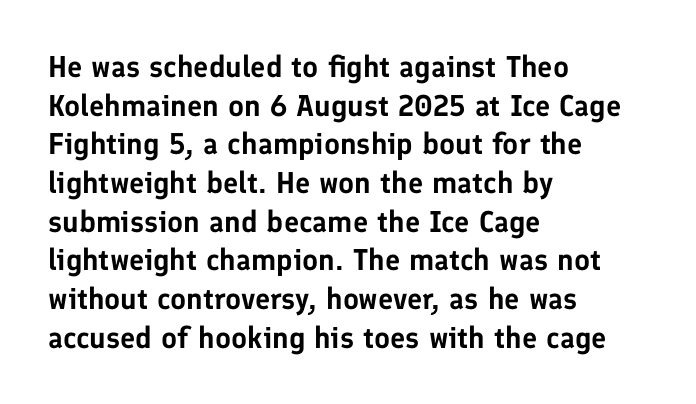
{"serif": "no", "italic": "no", "width": "normal", "stroke_contrast": "low", "x_height": "medium", "monospaced": "no", "underline": "no", "align": "left", "line_spacing": "normal", "line_spacing_ratio": 1.29, "letter_spacing": "normal", "letter_spacing_em": 0.0, "glyph_px": 30}
